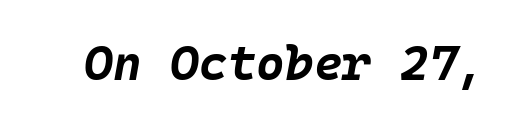
Q: Is the text bold? A: Yes.
Q: Is the text italic (slanted)? A: Yes, it leans right by about 10 degrees.
Q: Is the text underlined? A: No.
Q: Is the spacing between letters normal or unusually wide? A: Normal.
Q: Width (condensed, normal, or wide)? A: Normal.
Q: Stroke contrast? A: Low.
Q: x-height? A: Large.
